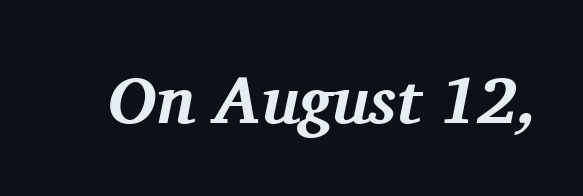
{"serif": "yes", "italic": "yes", "lean": "right", "slant_degrees": 11, "bold": "yes", "weight": "bold", "width": "normal", "stroke_contrast": "medium", "x_height": "medium", "monospaced": "no", "underline": "no", "letter_spacing": "normal", "letter_spacing_em": 0.0, "glyph_px": 66}
